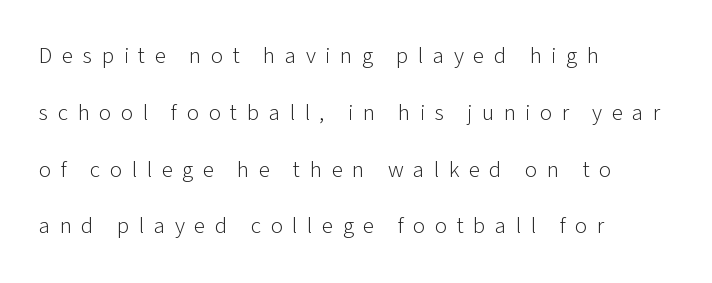
The image shows 23 px text type, upright; set left-aligned, loose line spacing (2.47x), unusually wide letter spacing (+0.41 em), not underlined.
